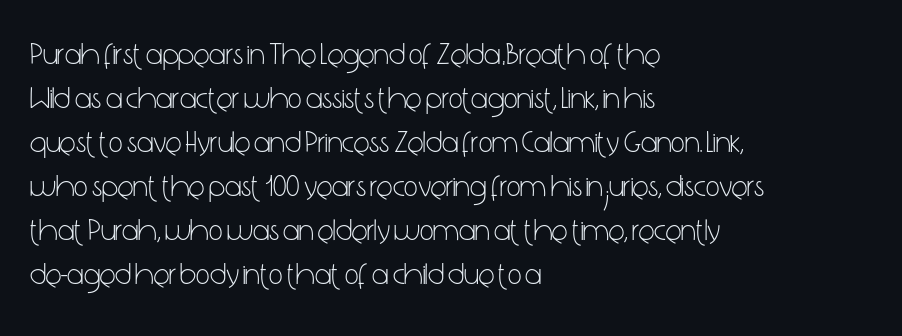
The image shows 30 px light, condensed sans-serif type, upright; set left-aligned, normal line spacing (1.47x), normal letter spacing, not underlined; low stroke contrast and a medium x-height.
